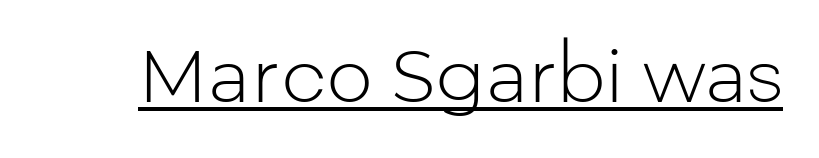
{"serif": "no", "italic": "no", "bold": "no", "weight": "light", "width": "normal", "stroke_contrast": "low", "x_height": "medium", "monospaced": "no", "underline": "yes", "letter_spacing": "normal", "letter_spacing_em": 0.0, "glyph_px": 73}
